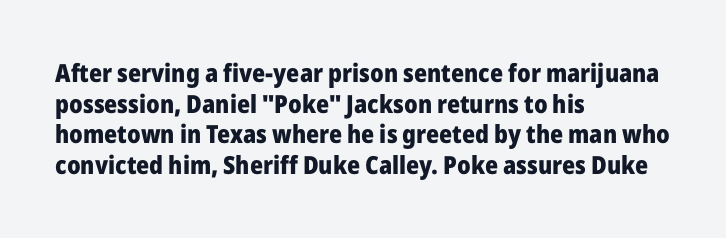
Q: Is the text bold? A: Yes.
Q: Is the text italic (slanted)? A: No, it is upright.
Q: Is the text underlined? A: No.
Q: How is the paragraph aligned? A: Left-aligned.
Q: Is the spacing between letters normal or unusually wide? A: Normal.
